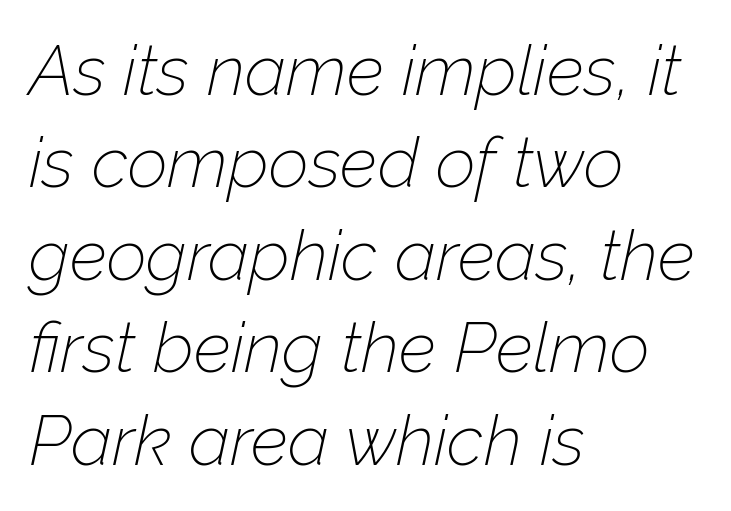
The image shows 70 px thin type, italic (leaning right); set left-aligned, normal line spacing (1.32x), normal letter spacing, not underlined; low stroke contrast and a medium x-height.
